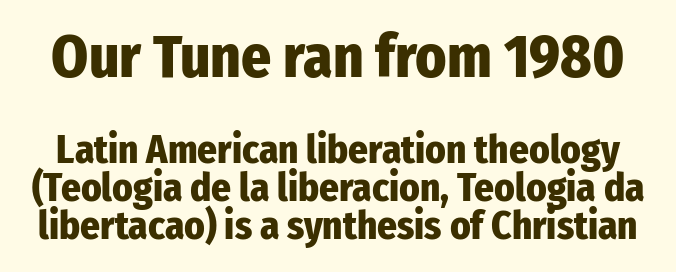
Q: Is the text bold? A: Yes.
Q: Is the text italic (slanted)? A: No, it is upright.
Q: Is the typeface a serif or a sans-serif typeface? A: Sans-serif.
Q: Is the text underlined? A: No.
Q: Is the spacing between letters normal or unusually wide? A: Normal.
Q: Is the spacing between lines tight, normal or loose? A: Tight.
Q: Which block of text is set in a larger size, the first (top) or the second (bottom)? A: The first (top) one.
Q: Width (condensed, normal, or wide)? A: Condensed.
Q: Stroke contrast? A: Low.
Q: x-height? A: Medium.
Q: Monospaced? A: No.
